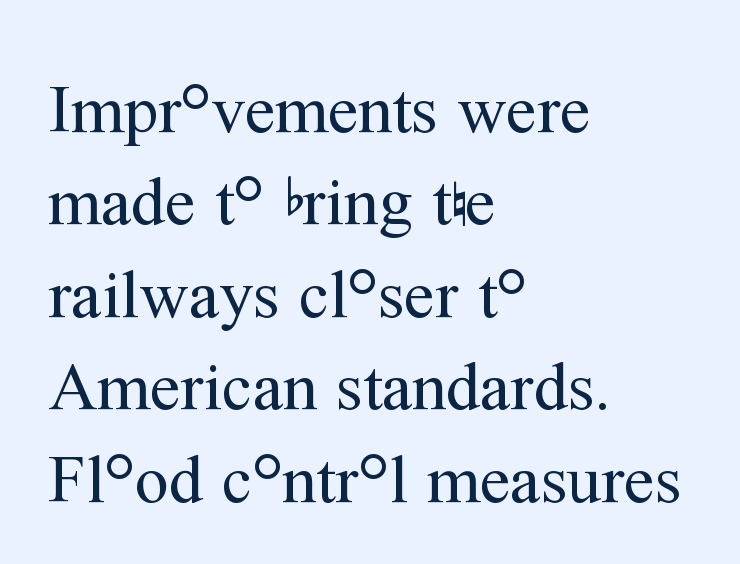
Q: Is the text bold? A: No.
Q: Is the text italic (slanted)? A: No, it is upright.
Q: Is the typeface a serif or a sans-serif typeface? A: Serif.
Q: Is the text underlined? A: No.
Q: How is the paragraph aligned? A: Left-aligned.
Q: Is the spacing between letters normal or unusually wide? A: Normal.
Q: Is the spacing between lines tight, normal or loose? A: Normal.
Q: Width (condensed, normal, or wide)? A: Normal.
Q: Stroke contrast? A: Medium.
Q: x-height? A: Medium.
Q: Monospaced? A: No.
